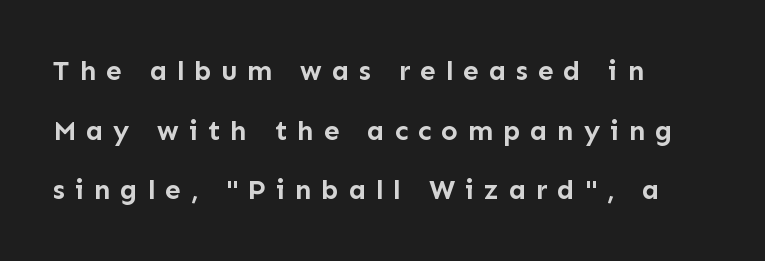
The tracking jumps out immediately: characters are airy and widely separated. When letters stand straight like this, we call the style roman or upright. The letters carry no serifs — their stems end cleanly without finishing strokes. The gap between lines stays unmarked. Leading: increased.
